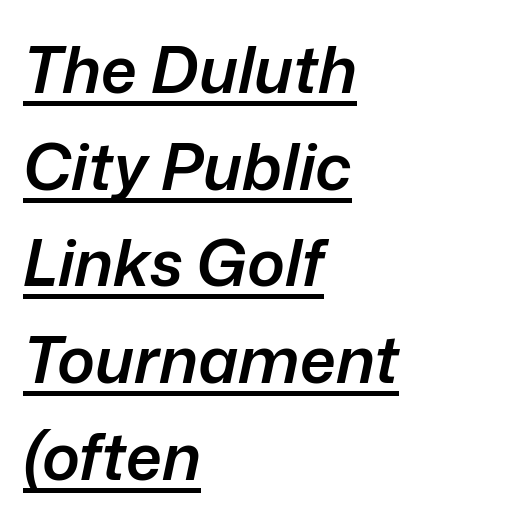
{"italic": "yes", "lean": "right", "slant_degrees": 12, "bold": "semi", "weight": "semibold", "width": "normal", "stroke_contrast": "low", "x_height": "medium", "monospaced": "no", "underline": "yes", "align": "left", "line_spacing": "normal", "line_spacing_ratio": 1.51, "letter_spacing": "normal", "letter_spacing_em": 0.0, "glyph_px": 64}
